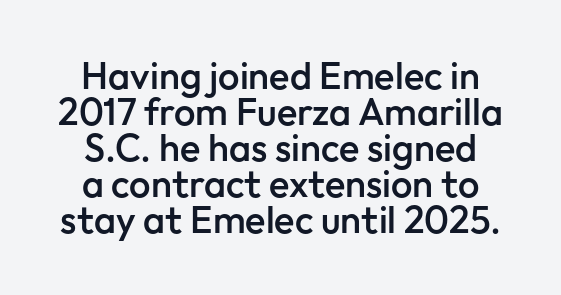
The image shows 38 px semibold sans-serif type, upright; set tight line spacing (0.95x), normal letter spacing, not underlined; low stroke contrast and a medium x-height.
